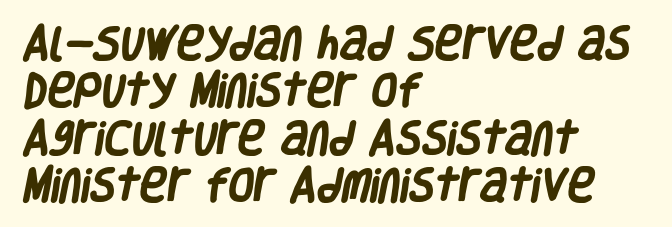
The image shows 37 px heavy, condensed sans-serif type; set left-aligned, normal line spacing (1.28x), normal letter spacing, not underlined; low stroke contrast and a large x-height.
